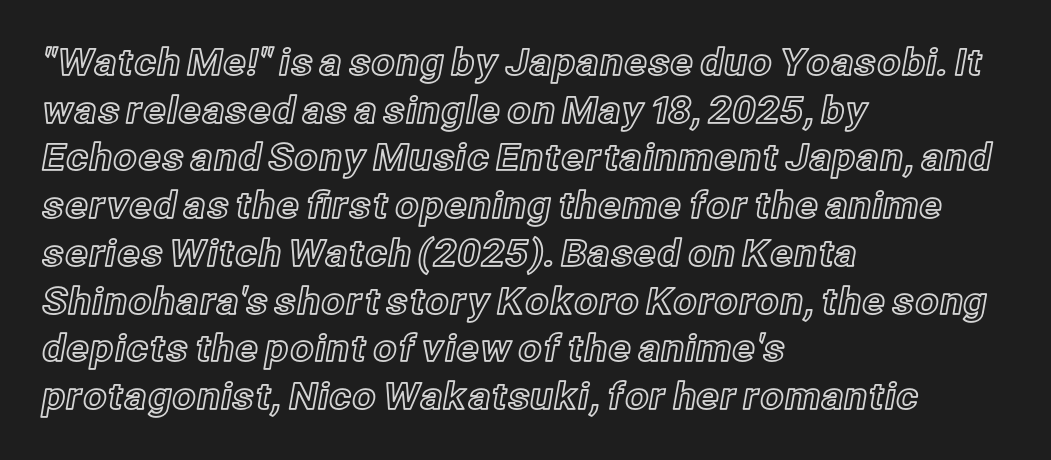
Q: Is the text italic (slanted)? A: Yes.
Q: Is the text underlined? A: No.
Q: How is the paragraph aligned? A: Left-aligned.
Q: Is the spacing between letters normal or unusually wide? A: Normal.
Q: Is the spacing between lines tight, normal or loose? A: Normal.
Q: Width (condensed, normal, or wide)? A: Normal.
Q: x-height? A: Medium.
Q: Monospaced? A: No.
